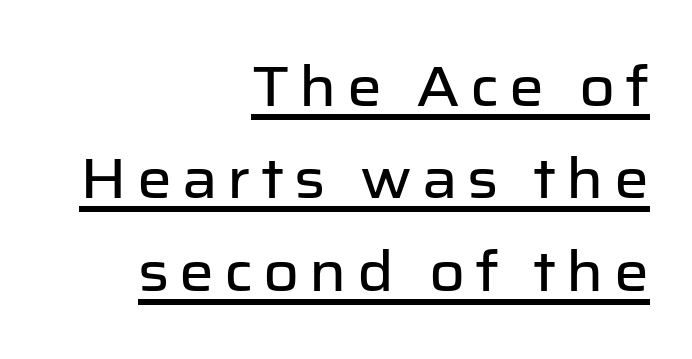
The image shows 55 px sans-serif type, upright; set right-aligned, normal line spacing (1.68x), underlined; low stroke contrast and a medium x-height.
